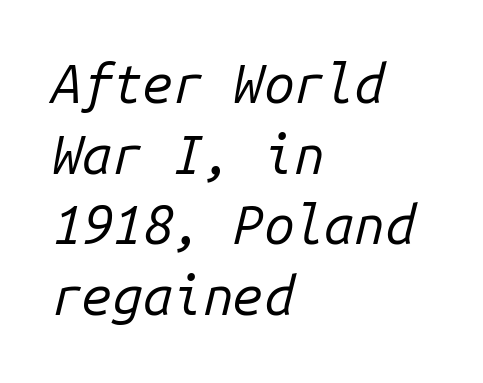
{"italic": "yes", "lean": "right", "slant_degrees": 14, "bold": "no", "weight": "regular", "width": "normal", "stroke_contrast": "low", "x_height": "medium", "monospaced": "yes", "underline": "no", "align": "left", "line_spacing": "normal", "line_spacing_ratio": 1.31, "letter_spacing": "normal", "letter_spacing_em": 0.0, "glyph_px": 54}
